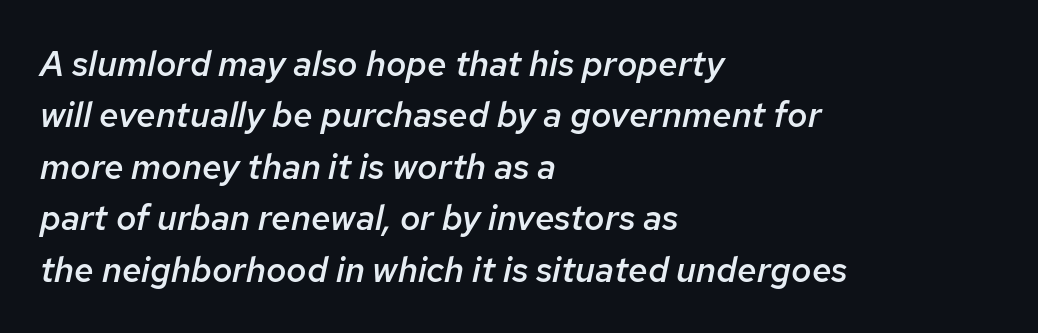
Q: Is the text bold? A: Semi-bold.
Q: Is the text italic (slanted)? A: Yes, it leans right by about 12 degrees.
Q: Is the text underlined? A: No.
Q: How is the paragraph aligned? A: Left-aligned.
Q: Is the spacing between letters normal or unusually wide? A: Normal.
Q: Is the spacing between lines tight, normal or loose? A: Normal.
Q: Width (condensed, normal, or wide)? A: Normal.
Q: Stroke contrast? A: Low.
Q: x-height? A: Medium.
Q: Monospaced? A: No.
